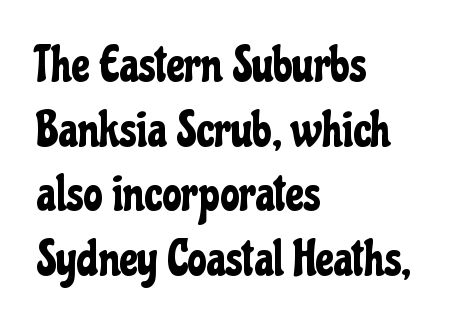
Font category for this specimen: sans-serif. Regarding leading, the lines here are spaced in the standard way. Beneath every word, the page is bare. Italic? Not at all — the glyphs are vertical.
